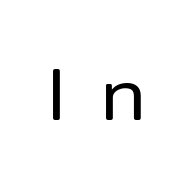
{"serif": "no", "italic": "no", "bold": "no", "weight": "regular", "width": "normal", "stroke_contrast": "low", "x_height": "medium", "monospaced": "no", "underline": "no", "letter_spacing": "wide", "letter_spacing_em": 0.48, "glyph_px": 75}
